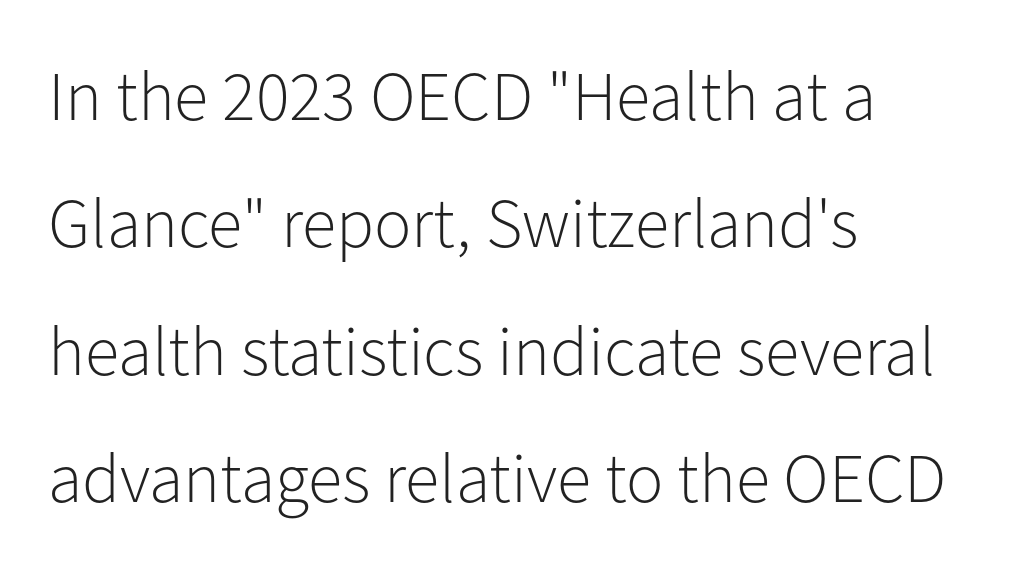
Counters stay open thanks to moderate or lighter strokes. Layout note: lines flush left. The horizontal fit of the characters is conventional and even. Has an underline been added? It has not.
